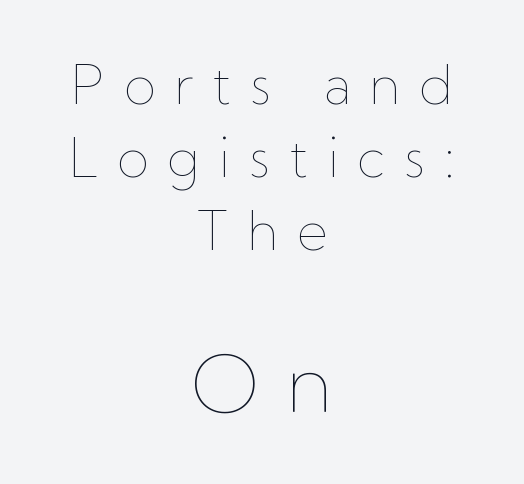
The letterforms sit at book weight or below. Is the lower block the larger one? Yes — the lower block carries the bigger type. The passage shown is typed in a proportional face where columns would drift. Between one letter and the next there's a generous, obvious gap. Line starts and ends both wander, symmetrically. The rows are spaced the way most documents space them.
